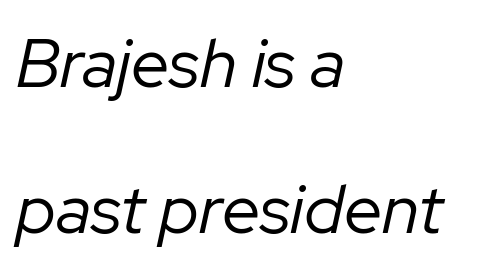
{"italic": "yes", "lean": "right", "slant_degrees": 12, "bold": "no", "weight": "regular", "width": "normal", "stroke_contrast": "low", "x_height": "medium", "monospaced": "no", "underline": "no", "align": "left", "line_spacing": "loose", "line_spacing_ratio": 2.11, "letter_spacing": "normal", "letter_spacing_em": 0.0, "glyph_px": 69}
